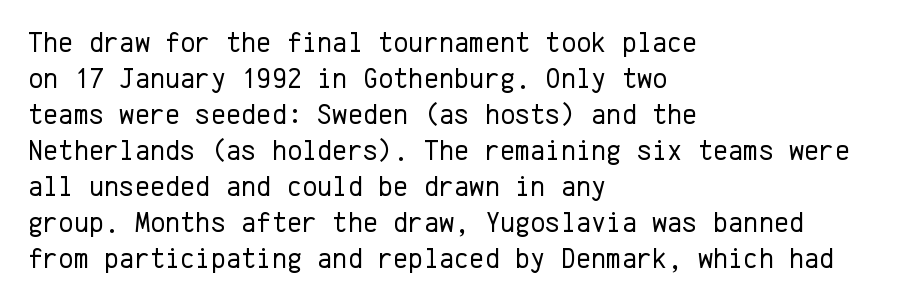
Q: Is the text bold? A: No.
Q: Is the text italic (slanted)? A: No, it is upright.
Q: Is the typeface a serif or a sans-serif typeface? A: Sans-serif.
Q: Is the text underlined? A: No.
Q: How is the paragraph aligned? A: Left-aligned.
Q: Is the spacing between letters normal or unusually wide? A: Normal.
Q: Width (condensed, normal, or wide)? A: Normal.
Q: Stroke contrast? A: Low.
Q: x-height? A: Medium.
Q: Monospaced? A: Yes.
